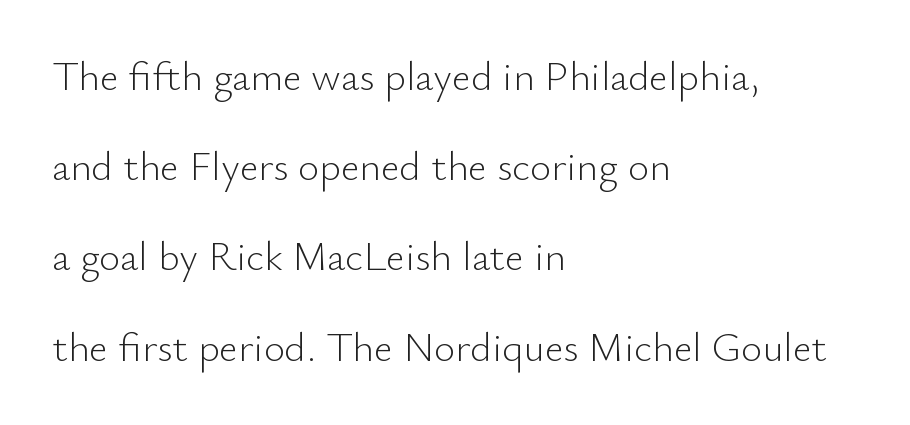
Q: Is the text bold? A: No.
Q: Is the text italic (slanted)? A: No, it is upright.
Q: Is the typeface a serif or a sans-serif typeface? A: Sans-serif.
Q: Is the text underlined? A: No.
Q: How is the paragraph aligned? A: Left-aligned.
Q: Is the spacing between letters normal or unusually wide? A: Normal.
Q: Is the spacing between lines tight, normal or loose? A: Loose.
Q: Width (condensed, normal, or wide)? A: Normal.
Q: Stroke contrast? A: Low.
Q: x-height? A: Small.
Q: Monospaced? A: No.
